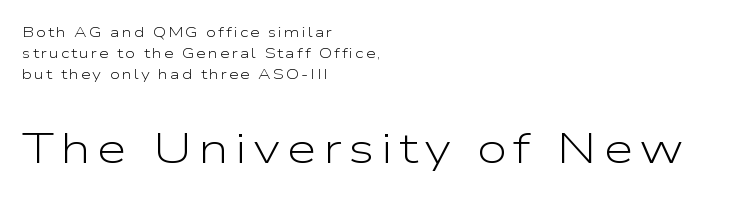
{"serif": "no", "italic": "no", "bold": "no", "weight": "light", "width": "wide", "stroke_contrast": "low", "x_height": "medium", "monospaced": "no", "underline": "no", "align": "left", "line_spacing": "normal", "line_spacing_ratio": 1.49, "larger_block": "second", "size_ratio": 3.07, "glyph_px": 43}
